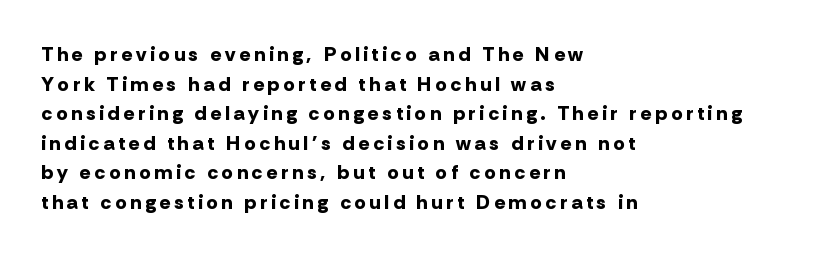
{"italic": "no", "bold": "yes", "underline": "no", "align": "left", "line_spacing": "normal", "line_spacing_ratio": 1.48, "letter_spacing": "wide", "letter_spacing_em": 0.2, "glyph_px": 20}
